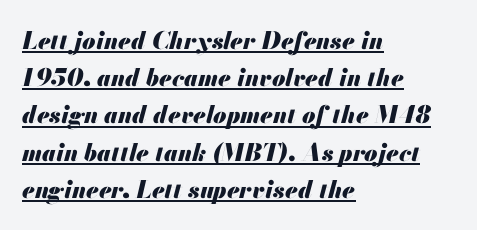
Is there an underline? Yes — a line sits under the letters. The typesetter chose a ragged-right arrangement here. Honestly, the letter spacing is just normal — you wouldn't notice it. These lines were composed using italics. The characters look thick and weighty, a clear bold.
